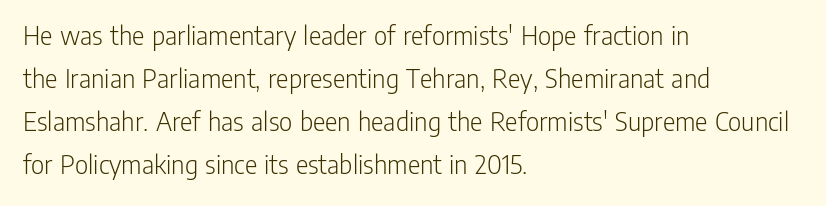
The image shows 29 px light, condensed sans-serif type, upright; set left-aligned, normal line spacing (1.48x), normal letter spacing, not underlined; low stroke contrast and a medium x-height.
